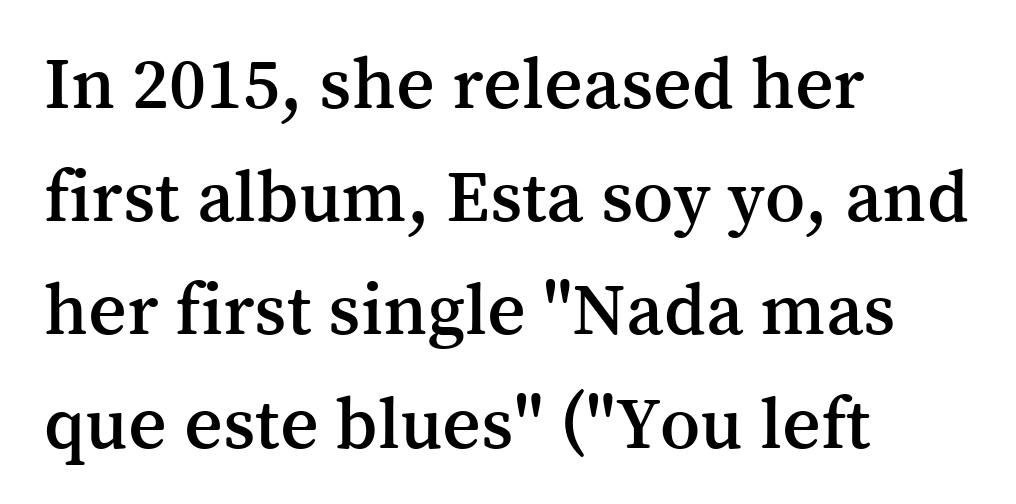
Q: Is the text italic (slanted)? A: No, it is upright.
Q: Is the typeface a serif or a sans-serif typeface? A: Serif.
Q: Is the text underlined? A: No.
Q: How is the paragraph aligned? A: Left-aligned.
Q: Is the spacing between letters normal or unusually wide? A: Normal.
Q: Is the spacing between lines tight, normal or loose? A: Normal.
Q: Width (condensed, normal, or wide)? A: Normal.
Q: Stroke contrast? A: Medium.
Q: x-height? A: Medium.
Q: Monospaced? A: No.
